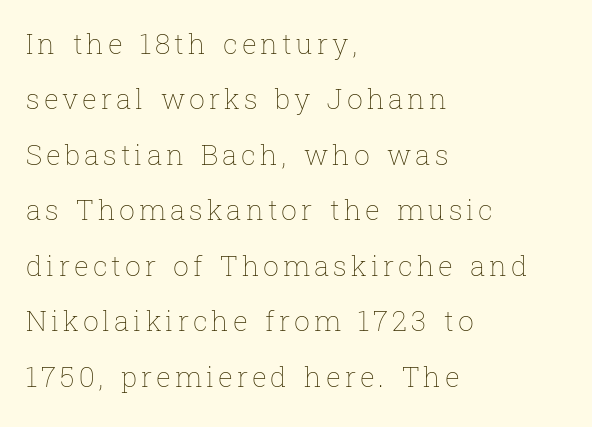
Q: Is the text bold? A: No.
Q: Is the text italic (slanted)? A: No, it is upright.
Q: Is the text underlined? A: No.
Q: How is the paragraph aligned? A: Left-aligned.
Q: Is the spacing between lines tight, normal or loose? A: Loose.
Q: Width (condensed, normal, or wide)? A: Normal.
Q: Stroke contrast? A: Low.
Q: x-height? A: Medium.
Q: Monospaced? A: No.
